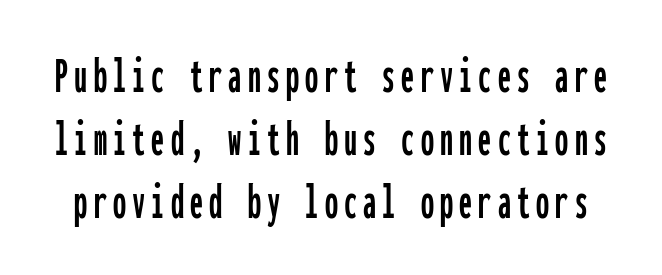
Q: Is the text italic (slanted)? A: No, it is upright.
Q: Is the typeface a serif or a sans-serif typeface? A: Sans-serif.
Q: Is the text underlined? A: No.
Q: Width (condensed, normal, or wide)? A: Condensed.
Q: Stroke contrast? A: Low.
Q: x-height? A: Medium.
Q: Monospaced? A: Yes.
